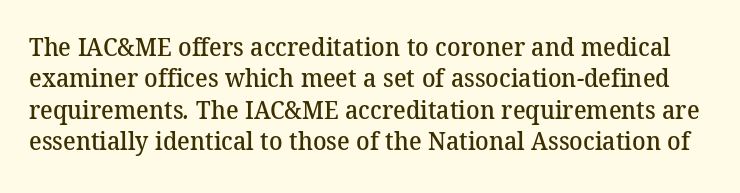
Q: Is the text bold? A: Semi-bold.
Q: Is the text underlined? A: No.
Q: Is the spacing between letters normal or unusually wide? A: Normal.
Q: Is the spacing between lines tight, normal or loose? A: Normal.
